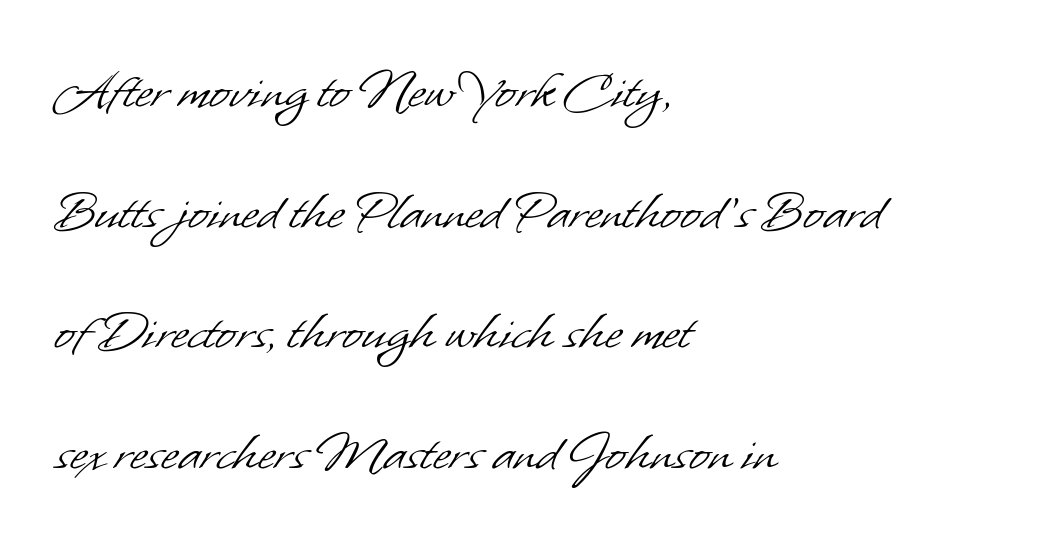
The lines are quadded left. Quick note: interline space is abundant. You can tell from the bare stems that sans-serif type was used. The space beneath each line is pristine and unruled.
